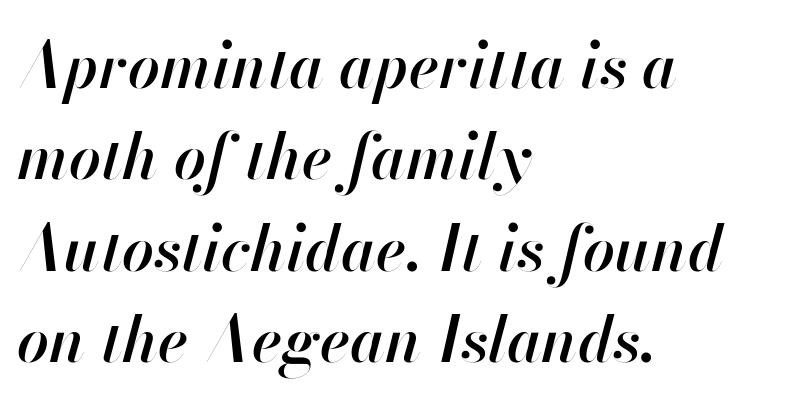
The face used here is proportionally spaced, like ordinary book or web type. The face used here is rendered with its standard letterfit. Which margin do the lines hug? The left one — the right edge is uneven. Is the type bold? Partly — it's a semibold, heavier than regular but not fully bold. Evenly set lines give the paragraph a standard silhouette.
